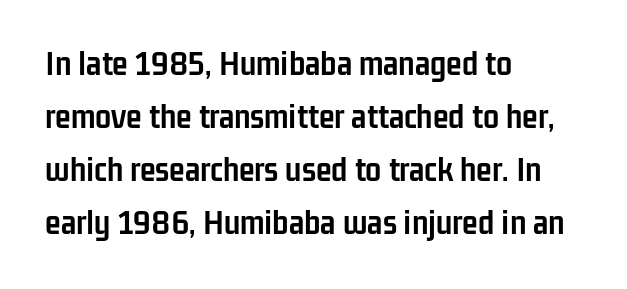
The font family rendered here belongs to the sans-serif group. Italic: no, the glyphs are upright roman. Each line starts at the same left margin while the right side varies. Here the designer chose a conventional face with non-uniform glyph widths. The typesetting leans heavy: a genuine bold.
